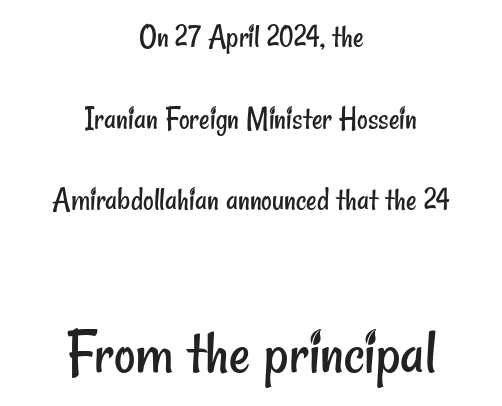
Q: Is the text bold? A: No.
Q: Is the typeface a serif or a sans-serif typeface? A: Sans-serif.
Q: Is the text underlined? A: No.
Q: How is the paragraph aligned? A: Centered.
Q: Is the spacing between letters normal or unusually wide? A: Normal.
Q: Is the spacing between lines tight, normal or loose? A: Loose.
Q: Which block of text is set in a larger size, the first (top) or the second (bottom)? A: The second (bottom) one.
Q: Width (condensed, normal, or wide)? A: Condensed.
Q: Stroke contrast? A: Low.
Q: x-height? A: Small.
Q: Monospaced? A: No.
